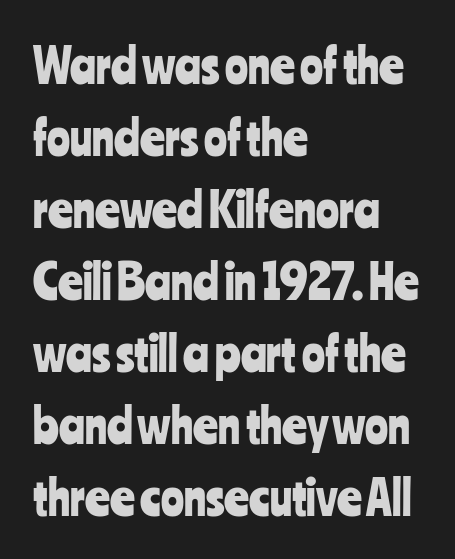
Q: Is the text italic (slanted)? A: No, it is upright.
Q: Is the typeface a serif or a sans-serif typeface? A: Sans-serif.
Q: Is the text underlined? A: No.
Q: How is the paragraph aligned? A: Left-aligned.
Q: Is the spacing between letters normal or unusually wide? A: Normal.
Q: Is the spacing between lines tight, normal or loose? A: Normal.
Q: Width (condensed, normal, or wide)? A: Condensed.
Q: Stroke contrast? A: Low.
Q: x-height? A: Medium.
Q: Monospaced? A: No.
